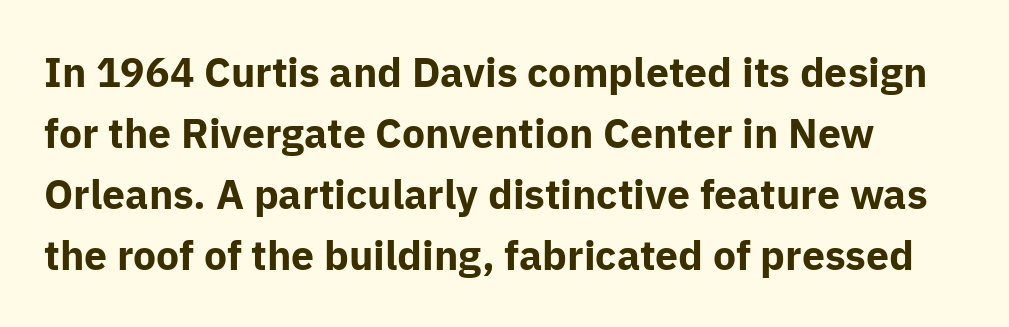
Q: Is the text bold? A: Yes.
Q: Is the text italic (slanted)? A: No, it is upright.
Q: Is the typeface a serif or a sans-serif typeface? A: Sans-serif.
Q: Is the text underlined? A: No.
Q: Is the spacing between letters normal or unusually wide? A: Normal.
Q: Is the spacing between lines tight, normal or loose? A: Normal.
Q: Width (condensed, normal, or wide)? A: Normal.
Q: Stroke contrast? A: Low.
Q: x-height? A: Medium.
Q: Monospaced? A: No.
